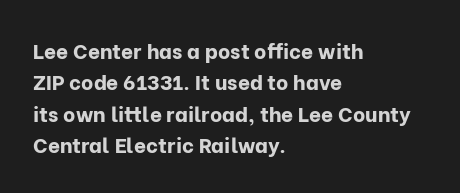
The image shows 21 px bold type, upright; set left-aligned, normal line spacing (1.5x), normal letter spacing, not underlined.
